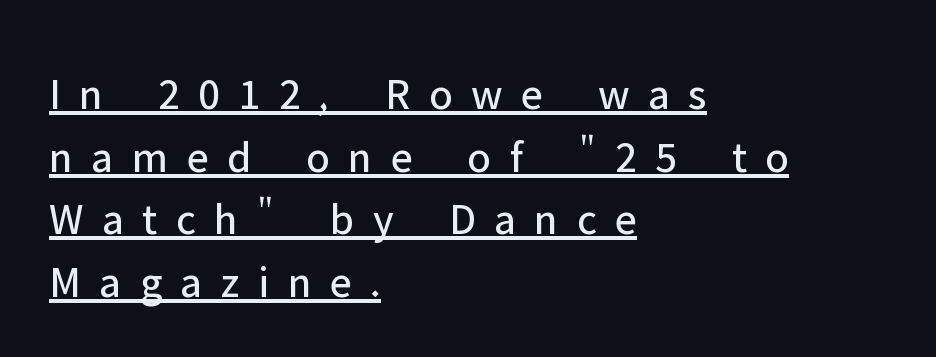
Q: Is the text bold? A: No.
Q: Is the text italic (slanted)? A: No, it is upright.
Q: Is the typeface a serif or a sans-serif typeface? A: Sans-serif.
Q: Is the text underlined? A: Yes.
Q: How is the paragraph aligned? A: Left-aligned.
Q: Is the spacing between letters normal or unusually wide? A: Unusually wide.
Q: Is the spacing between lines tight, normal or loose? A: Normal.
Q: Width (condensed, normal, or wide)? A: Normal.
Q: Stroke contrast? A: Low.
Q: x-height? A: Medium.
Q: Monospaced? A: No.
